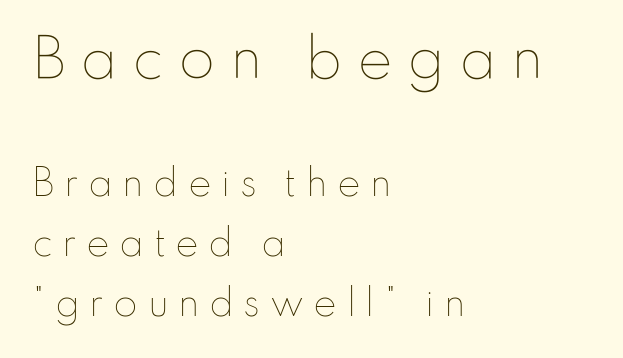
Q: Is the text bold? A: No.
Q: Is the text italic (slanted)? A: No, it is upright.
Q: Is the text underlined? A: No.
Q: How is the paragraph aligned? A: Left-aligned.
Q: Is the spacing between letters normal or unusually wide? A: Unusually wide.
Q: Which block of text is set in a larger size, the first (top) or the second (bottom)? A: The first (top) one.
Q: Width (condensed, normal, or wide)? A: Normal.
Q: Stroke contrast? A: Low.
Q: x-height? A: Small.
Q: Monospaced? A: No.
